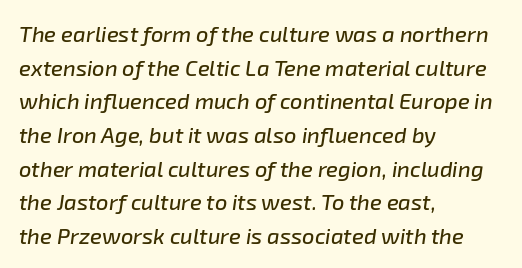
In terms of posture, this sample is oblique. Descenders hang freely into open space. The paragraph shown leans on its left margin. How would I describe the line gaps? Plain and ordinary. Observe the ordinary spacing: letters are neighbours, not strangers.
